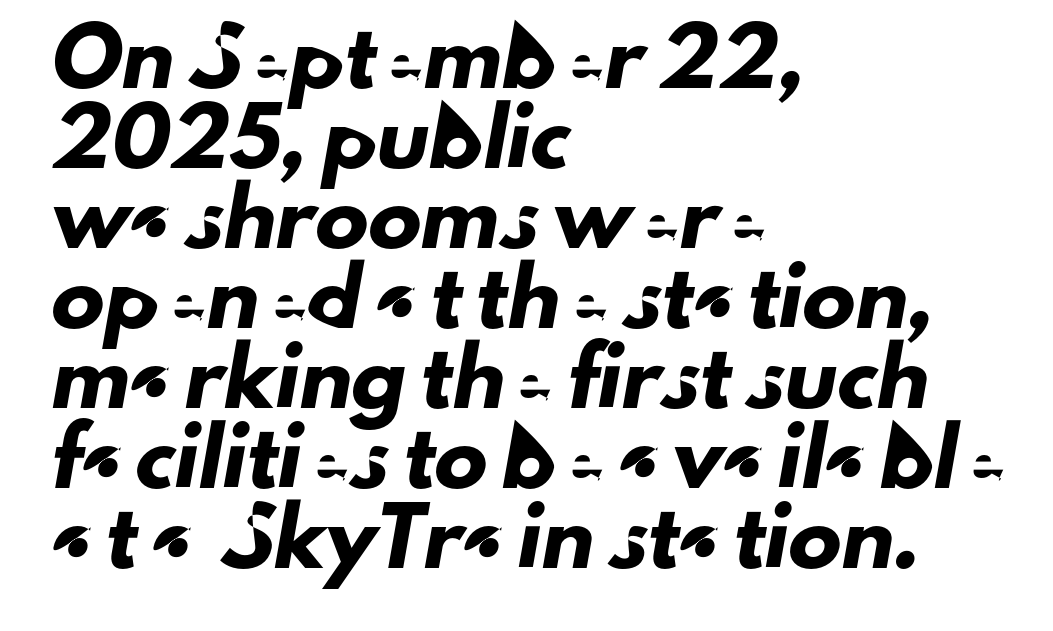
The image shows 53 px sans-serif type; set left-aligned, normal line spacing (1.51x), normal letter spacing, not underlined; low stroke contrast and a small x-height.
